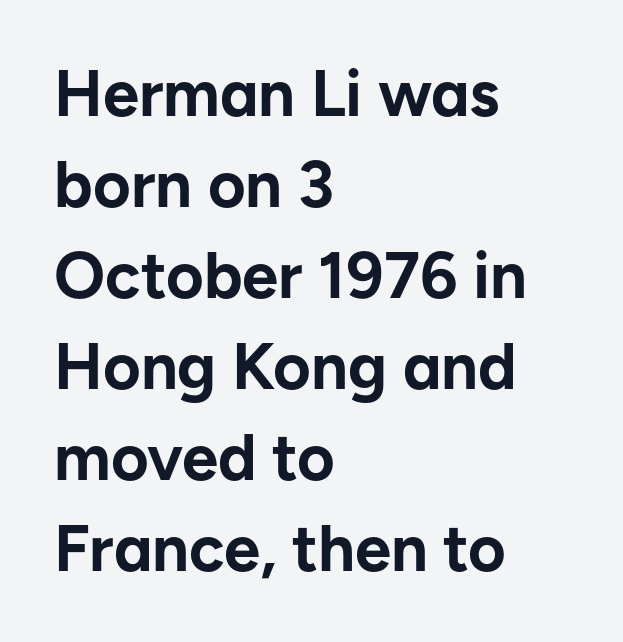
{"serif": "no", "italic": "no", "bold": "yes", "weight": "bold", "width": "normal", "stroke_contrast": "low", "x_height": "medium", "monospaced": "no", "underline": "no", "align": "left", "line_spacing": "normal", "line_spacing_ratio": 1.4, "letter_spacing": "normal", "letter_spacing_em": 0.0, "glyph_px": 65}
